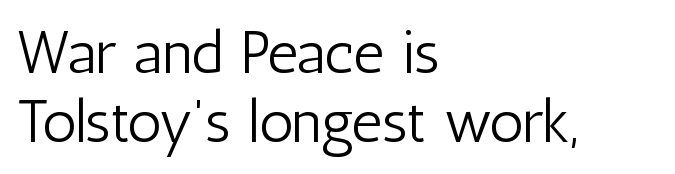
Q: Is the text bold? A: No.
Q: Is the text italic (slanted)? A: No, it is upright.
Q: Is the typeface a serif or a sans-serif typeface? A: Sans-serif.
Q: Is the text underlined? A: No.
Q: How is the paragraph aligned? A: Left-aligned.
Q: Is the spacing between letters normal or unusually wide? A: Normal.
Q: Is the spacing between lines tight, normal or loose? A: Tight.
Q: Width (condensed, normal, or wide)? A: Condensed.
Q: Stroke contrast? A: Low.
Q: x-height? A: Medium.
Q: Monospaced? A: No.
